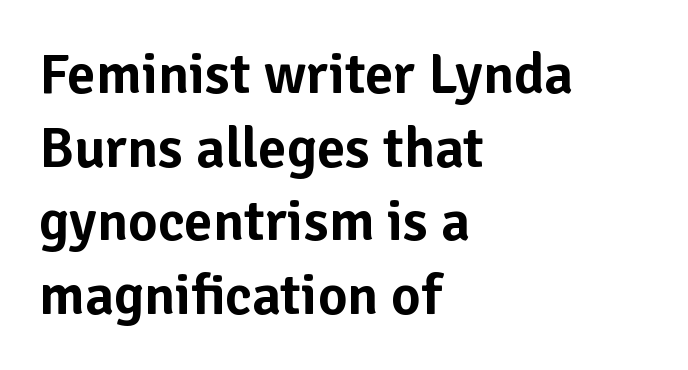
Words float on clear page, feet unadorned. The letters advance in unequal steps, a hallmark of proportional type. I'd call this a sans setting — the letters go barefoot. How would I describe the line gaps? Plain and ordinary.
